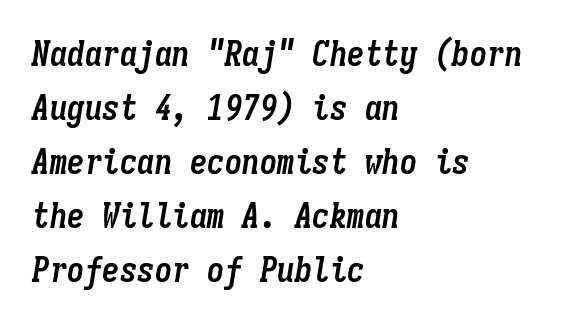
Q: Is the text bold? A: Yes.
Q: Is the text italic (slanted)? A: Yes, it leans right by about 9 degrees.
Q: Is the text underlined? A: No.
Q: How is the paragraph aligned? A: Left-aligned.
Q: Is the spacing between letters normal or unusually wide? A: Normal.
Q: Is the spacing between lines tight, normal or loose? A: Normal.
Q: Width (condensed, normal, or wide)? A: Condensed.
Q: Stroke contrast? A: Low.
Q: x-height? A: Medium.
Q: Monospaced? A: Yes.
